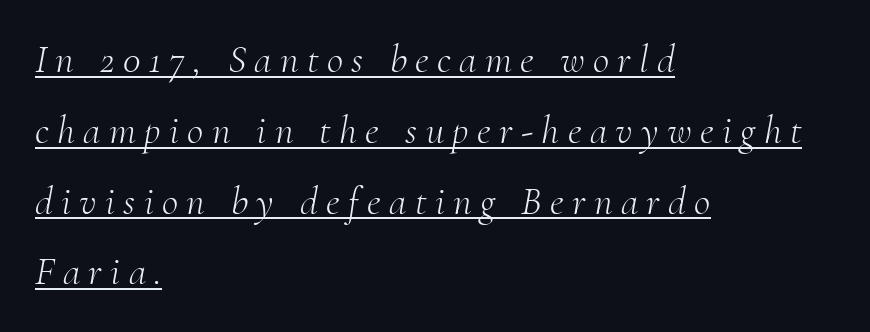
The image shows 40 px light serif type, italic (leaning right); set left-aligned, line spacing 1.77x, unusually wide letter spacing (+0.21 em), underlined; medium stroke contrast and a small x-height.
